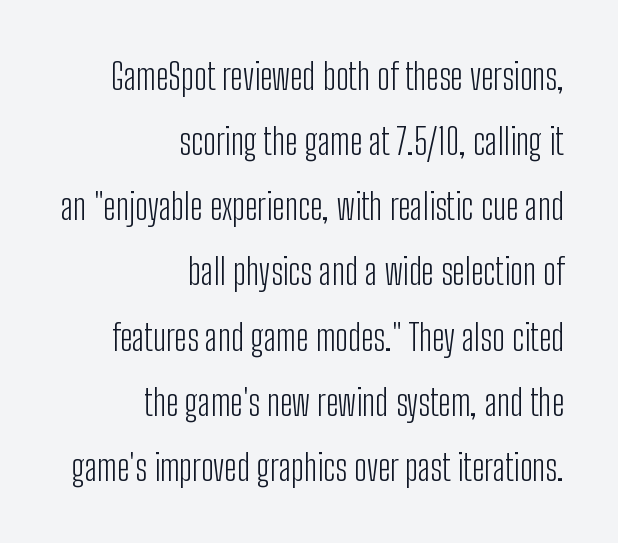
Q: Is the text bold? A: No.
Q: Is the text italic (slanted)? A: No, it is upright.
Q: Is the typeface a serif or a sans-serif typeface? A: Sans-serif.
Q: Is the text underlined? A: No.
Q: How is the paragraph aligned? A: Right-aligned.
Q: Is the spacing between letters normal or unusually wide? A: Normal.
Q: Width (condensed, normal, or wide)? A: Condensed.
Q: Stroke contrast? A: Low.
Q: x-height? A: Medium.
Q: Monospaced? A: No.
